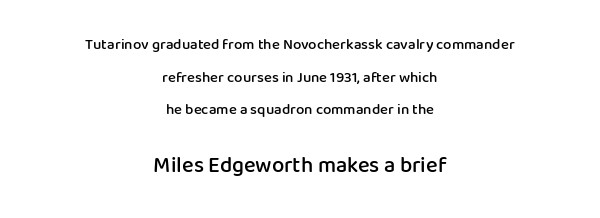
The image shows 22 px text type, upright; set centered, loose line spacing (2.17x), normal letter spacing, not underlined; the second (bottom) block is 1.47x larger.
